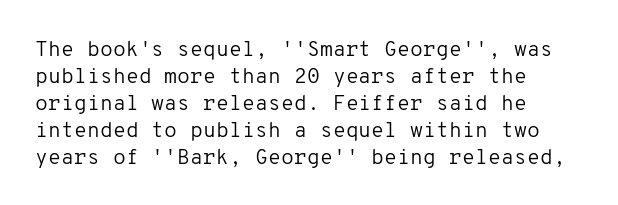
The image shows 21 px text type, upright; set left-aligned, normal line spacing (1.28x), normal letter spacing, not underlined.
